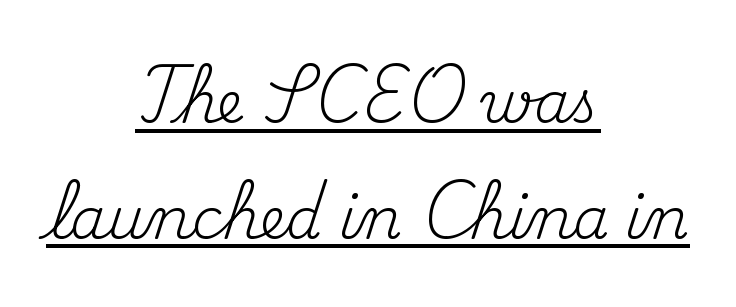
Spacing verdict: proportional, widths tailored to each character. The glyphs are accompanied by a horizontal stroke just below them. Words appear dense and cohesive because spacing is normal.
